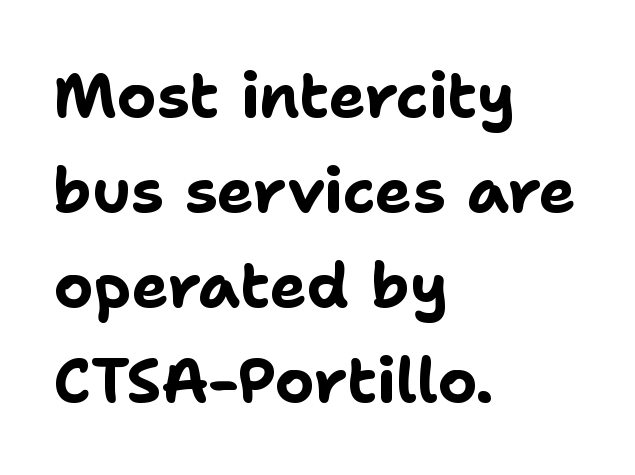
Q: Is the text bold? A: Yes.
Q: Is the text italic (slanted)? A: No, it is upright.
Q: Is the typeface a serif or a sans-serif typeface? A: Sans-serif.
Q: Is the text underlined? A: No.
Q: How is the paragraph aligned? A: Left-aligned.
Q: Is the spacing between letters normal or unusually wide? A: Normal.
Q: Is the spacing between lines tight, normal or loose? A: Normal.
Q: Width (condensed, normal, or wide)? A: Normal.
Q: Stroke contrast? A: Low.
Q: x-height? A: Medium.
Q: Monospaced? A: No.
